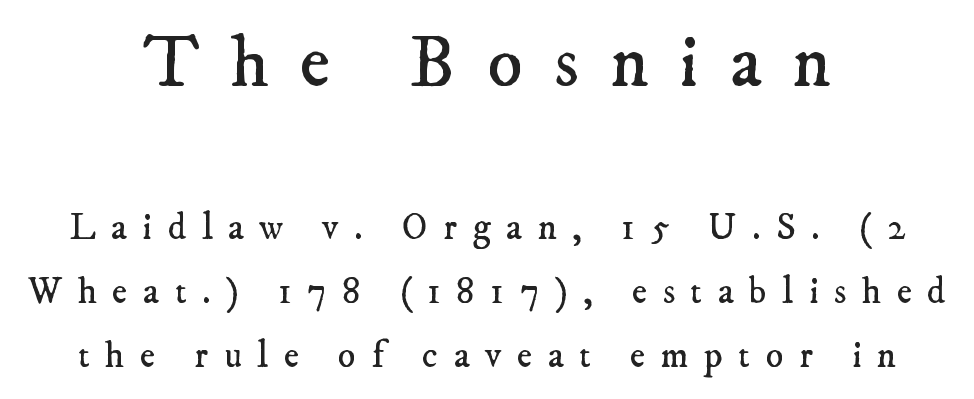
{"serif": "yes", "bold": "no", "weight": "regular", "width": "normal", "stroke_contrast": "low", "x_height": "small", "monospaced": "no", "underline": "no", "align": "center", "line_spacing_ratio": 1.73, "letter_spacing": "wide", "letter_spacing_em": 0.42, "larger_block": "first", "size_ratio": 2.0, "glyph_px": 74}
